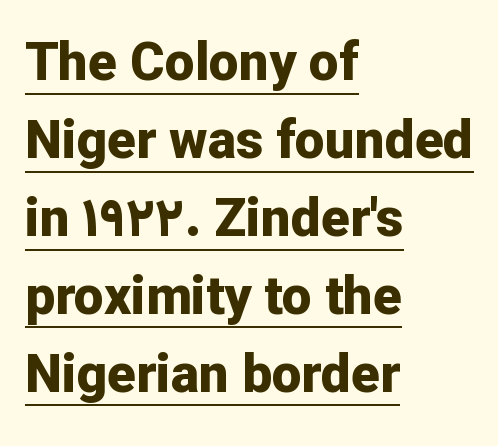
Q: Is the text bold? A: Yes.
Q: Is the text italic (slanted)? A: No, it is upright.
Q: Is the typeface a serif or a sans-serif typeface? A: Sans-serif.
Q: Is the text underlined? A: Yes.
Q: How is the paragraph aligned? A: Left-aligned.
Q: Is the spacing between letters normal or unusually wide? A: Normal.
Q: Is the spacing between lines tight, normal or loose? A: Normal.
Q: Width (condensed, normal, or wide)? A: Normal.
Q: Stroke contrast? A: Low.
Q: x-height? A: Medium.
Q: Monospaced? A: No.
